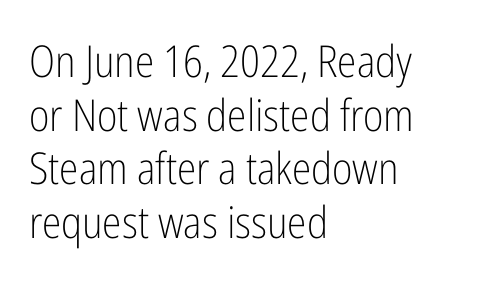
Q: Is the text bold? A: No.
Q: Is the text italic (slanted)? A: No, it is upright.
Q: Is the typeface a serif or a sans-serif typeface? A: Sans-serif.
Q: Is the text underlined? A: No.
Q: How is the paragraph aligned? A: Left-aligned.
Q: Is the spacing between letters normal or unusually wide? A: Normal.
Q: Width (condensed, normal, or wide)? A: Condensed.
Q: Stroke contrast? A: Low.
Q: x-height? A: Medium.
Q: Monospaced? A: No.
